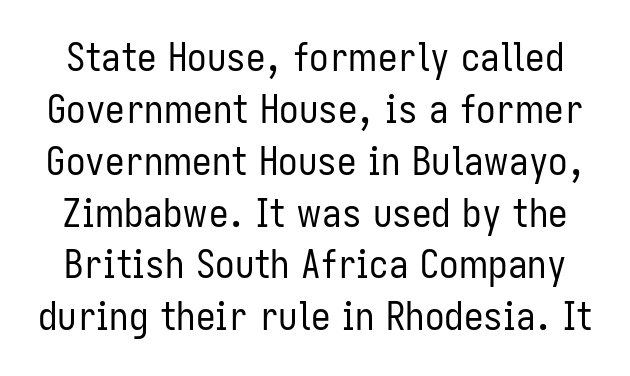
The image shows 39 px regular-weight, condensed sans-serif type, upright; set normal line spacing (1.33x), normal letter spacing, not underlined; low stroke contrast and a medium x-height.
